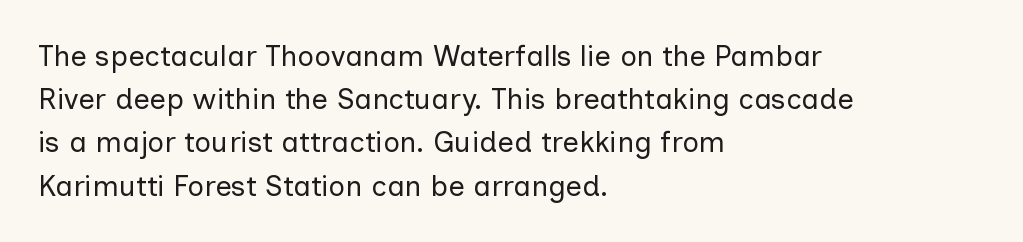
{"serif": "no", "italic": "no", "bold": "no", "weight": "regular", "width": "normal", "stroke_contrast": "low", "x_height": "medium", "monospaced": "no", "underline": "no", "align": "left", "line_spacing": "normal", "line_spacing_ratio": 1.49, "letter_spacing": "normal", "letter_spacing_em": 0.0, "glyph_px": 29}
